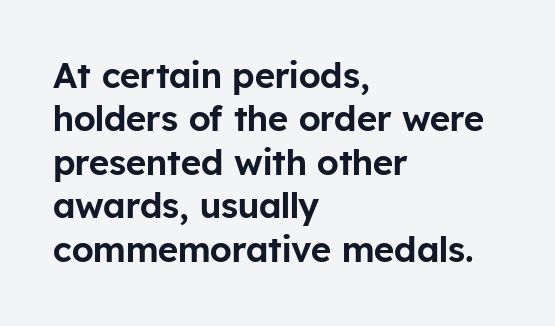
{"serif": "no", "italic": "no", "width": "normal", "stroke_contrast": "low", "x_height": "medium", "monospaced": "no", "underline": "no", "align": "left", "line_spacing_ratio": 1.24, "letter_spacing": "normal", "letter_spacing_em": 0.0, "glyph_px": 35}
